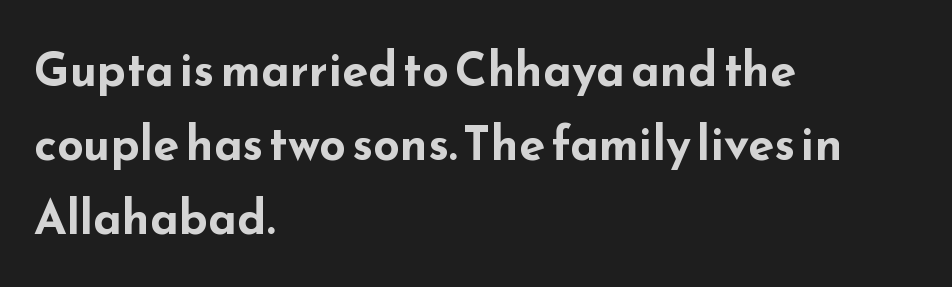
Character widths vary here, with narrow letters taking less room than wide ones. The space directly below the letters is spotless. The typesetter chose a ragged-right arrangement here. The type is set solid horizontally, with unmodified tracking. Chunky letters — that's bold for sure. You can tell from the bare stems that sans-serif type was used.
